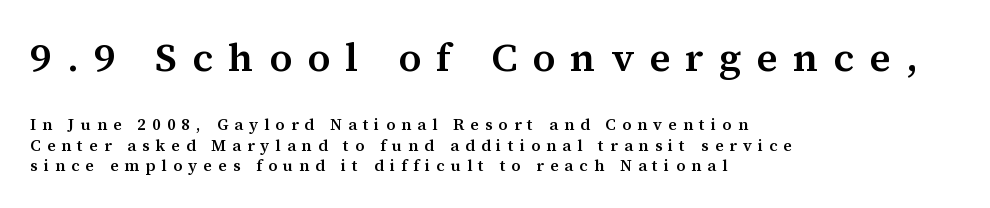
These lines are set flush left with a ragged right edge. The font family rendered here belongs to the serif group. Is the letter spacing exaggerated? Yes — the characters are pushed far apart. How would I describe the line gaps? Plain and ordinary.
